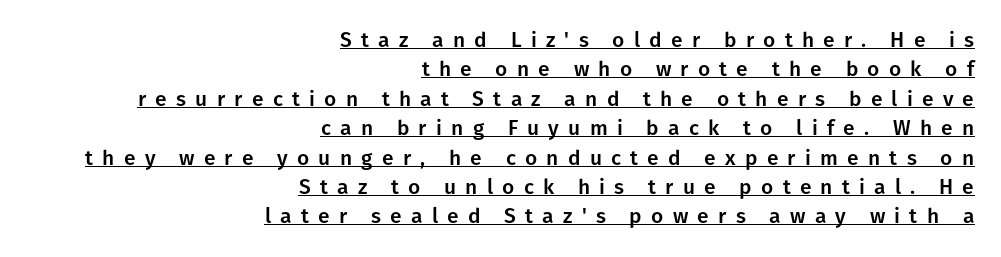
{"italic": "no", "underline": "yes", "align": "right", "line_spacing": "normal", "line_spacing_ratio": 1.4, "letter_spacing": "wide", "letter_spacing_em": 0.44, "glyph_px": 21}
